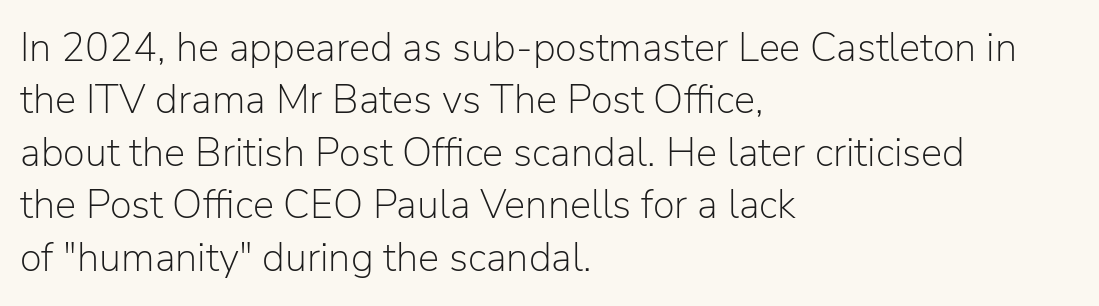
Q: Is the text bold? A: No.
Q: Is the text italic (slanted)? A: No, it is upright.
Q: Is the typeface a serif or a sans-serif typeface? A: Sans-serif.
Q: Is the text underlined? A: No.
Q: How is the paragraph aligned? A: Left-aligned.
Q: Is the spacing between letters normal or unusually wide? A: Normal.
Q: Is the spacing between lines tight, normal or loose? A: Normal.
Q: Width (condensed, normal, or wide)? A: Normal.
Q: Stroke contrast? A: Low.
Q: x-height? A: Medium.
Q: Monospaced? A: No.
